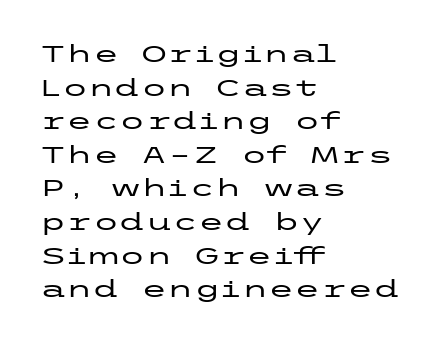
Leading matches the norm, producing a regular column. Every stem runs plumb, perpendicular to the baseline. Underline: absent. In CSS terms this would be text-align: left. Here the glyphs are tracked normally, forming tight word shapes.
